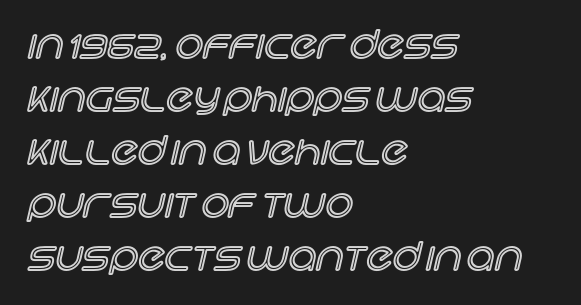
{"width": "normal", "x_height": "large", "monospaced": "no", "underline": "no", "align": "left", "line_spacing": "normal", "line_spacing_ratio": 1.36, "letter_spacing": "normal", "letter_spacing_em": 0.0, "glyph_px": 39}
